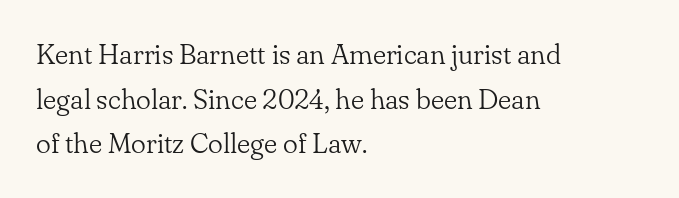
Descenders are the only things crossing below the line. In terms of letterspacing, this is plain default setting. Leading: standard. Each stroke keeps to a modest, everyday thickness or less. This sample has the flowing, uneven cadence of proportional lettering.
